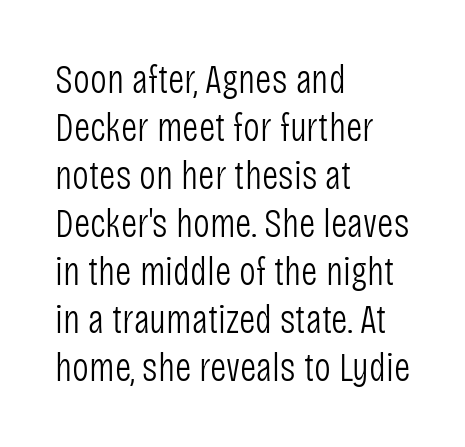
The image shows 40 px light, condensed sans-serif type, upright; set left-aligned, line spacing 1.2x, normal letter spacing, not underlined; low stroke contrast and a large x-height.
